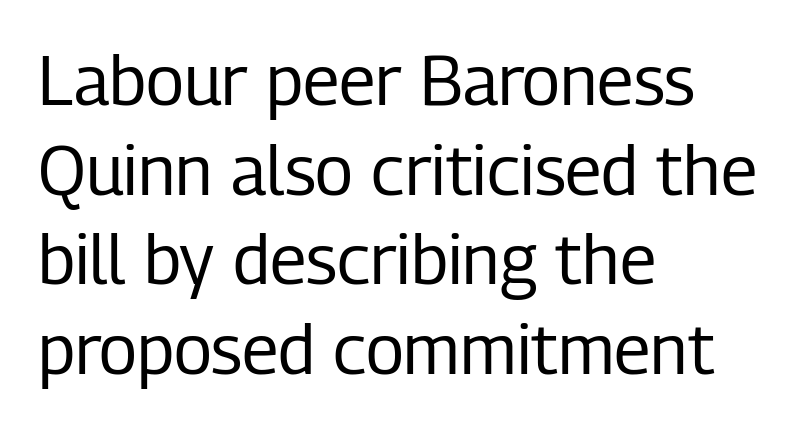
{"serif": "no", "italic": "no", "bold": "no", "weight": "regular", "width": "condensed", "stroke_contrast": "low", "x_height": "medium", "monospaced": "no", "underline": "no", "align": "left", "line_spacing": "normal", "line_spacing_ratio": 1.3, "letter_spacing": "normal", "letter_spacing_em": 0.0, "glyph_px": 69}
